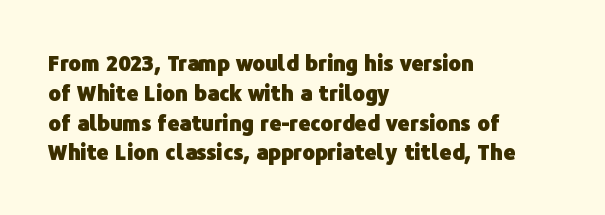
The image shows 21 px bold type, upright; set left-aligned, normal line spacing (1.42x), normal letter spacing, not underlined.
